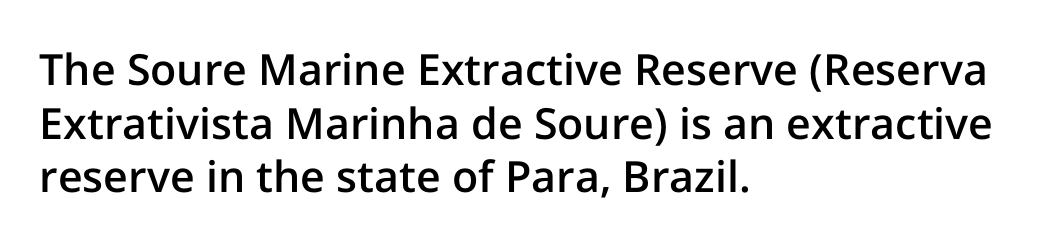
The image shows 43 px semibold sans-serif type, upright; set left-aligned, normal line spacing (1.25x), normal letter spacing, not underlined; low stroke contrast and a medium x-height.
